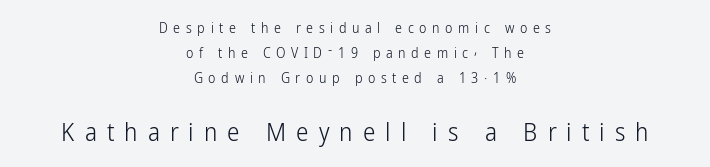
Has an underline been added? It has not. If you squint, the bottom block still reads clearly — it's the larger of the two. Casual observation: everything's sitting right in the middle. A light-to-regular cut is what we see here. No italicization has been applied; the sample stays upright. This rendering widens character spacing well past its baseline value.
